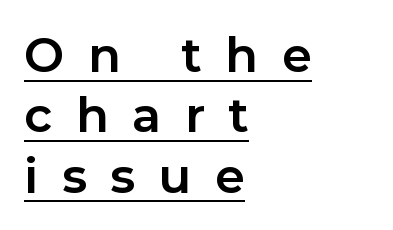
Q: Is the text bold? A: Yes.
Q: Is the text italic (slanted)? A: No, it is upright.
Q: Is the typeface a serif or a sans-serif typeface? A: Sans-serif.
Q: Is the text underlined? A: Yes.
Q: How is the paragraph aligned? A: Left-aligned.
Q: Is the spacing between letters normal or unusually wide? A: Unusually wide.
Q: Is the spacing between lines tight, normal or loose? A: Normal.
Q: Width (condensed, normal, or wide)? A: Normal.
Q: Stroke contrast? A: Low.
Q: x-height? A: Medium.
Q: Monospaced? A: No.
